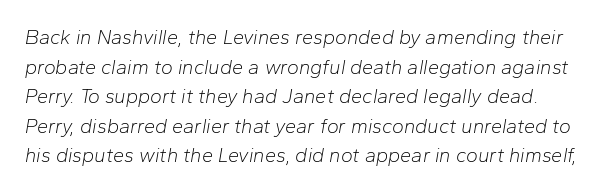
Q: Is the text bold? A: No.
Q: Is the text italic (slanted)? A: Yes, it leans right by about 10 degrees.
Q: Is the text underlined? A: No.
Q: Is the spacing between letters normal or unusually wide? A: Normal.
Q: Is the spacing between lines tight, normal or loose? A: Normal.
